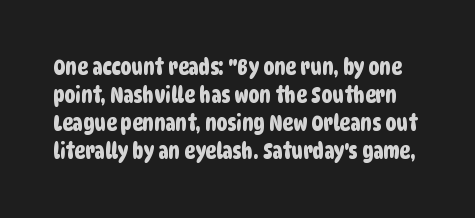
Q: Is the text underlined? A: No.
Q: Is the spacing between letters normal or unusually wide? A: Normal.
Q: Is the spacing between lines tight, normal or loose? A: Normal.
